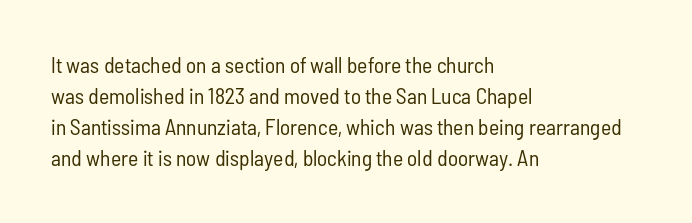
Q: Is the text bold? A: No.
Q: Is the text italic (slanted)? A: No, it is upright.
Q: Is the text underlined? A: No.
Q: How is the paragraph aligned? A: Left-aligned.
Q: Is the spacing between letters normal or unusually wide? A: Normal.
Q: Is the spacing between lines tight, normal or loose? A: Normal.
